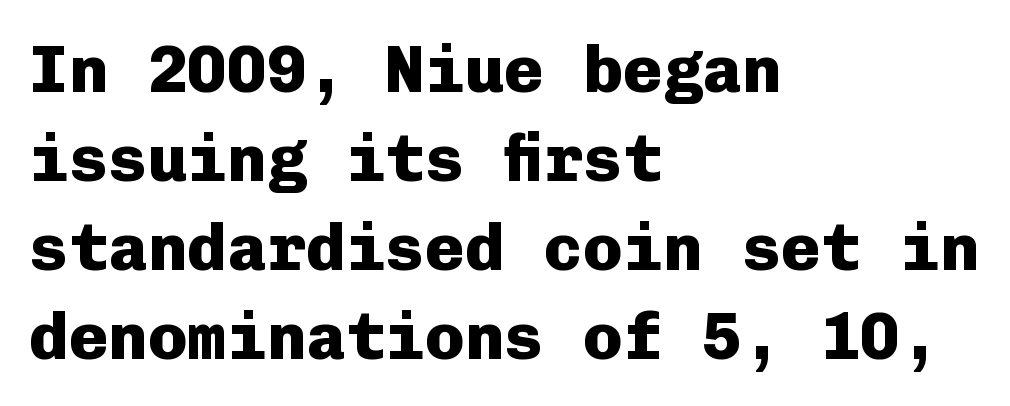
The image shows 66 px heavy sans-serif type, upright, monospaced; set left-aligned, normal line spacing (1.35x), normal letter spacing, not underlined; low stroke contrast and a medium x-height.
